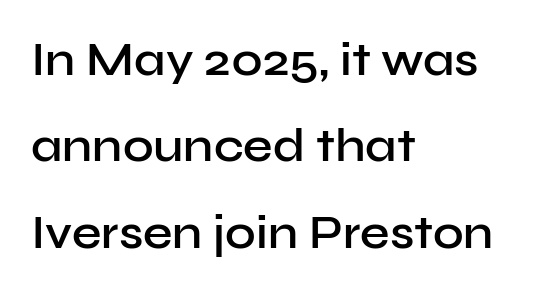
The rendering uses natural spacing where letterforms have individual widths. How heavy is the stroke? Medium-heavy — a semibold, shy of bold. These lines keep a tight, regular rhythm from letter to letter. Words float on clear page, feet unadorned. The passage is arranged the way most books set body copy — flush left.
